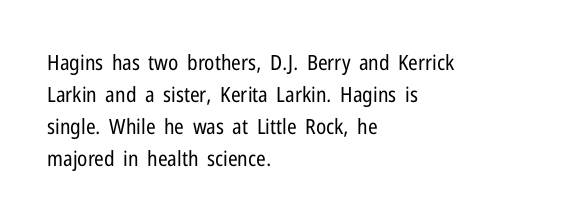
Q: Is the text bold? A: No.
Q: Is the text italic (slanted)? A: No, it is upright.
Q: Is the text underlined? A: No.
Q: How is the paragraph aligned? A: Left-aligned.
Q: Is the spacing between letters normal or unusually wide? A: Normal.
Q: Is the spacing between lines tight, normal or loose? A: Normal.
